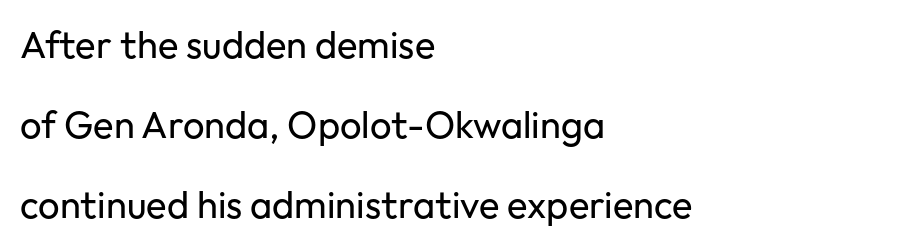
Here the designer chose a conventional face with non-uniform glyph widths. No word sits above an underline. This block would shrink considerably if given ordinary leading; it's expanded now. Compared with a typical body face, this is equally light or lighter still.
